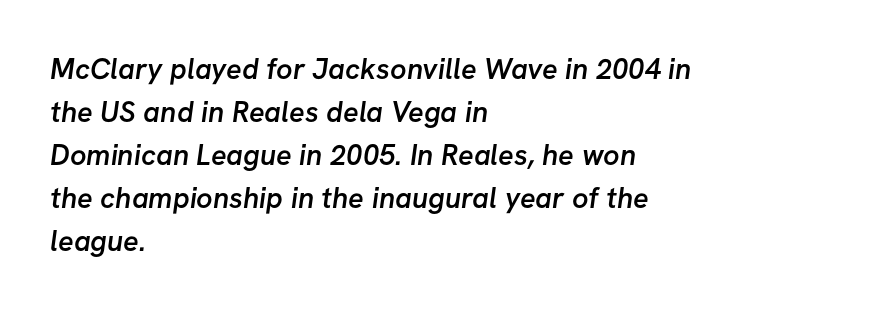
Glyph-to-glyph distance matches everyday printed text. The letters are semibold — heavier than regular but short of a full bold. Leading matches the norm, producing a regular column. The typesetter chose a ragged-right arrangement here.
